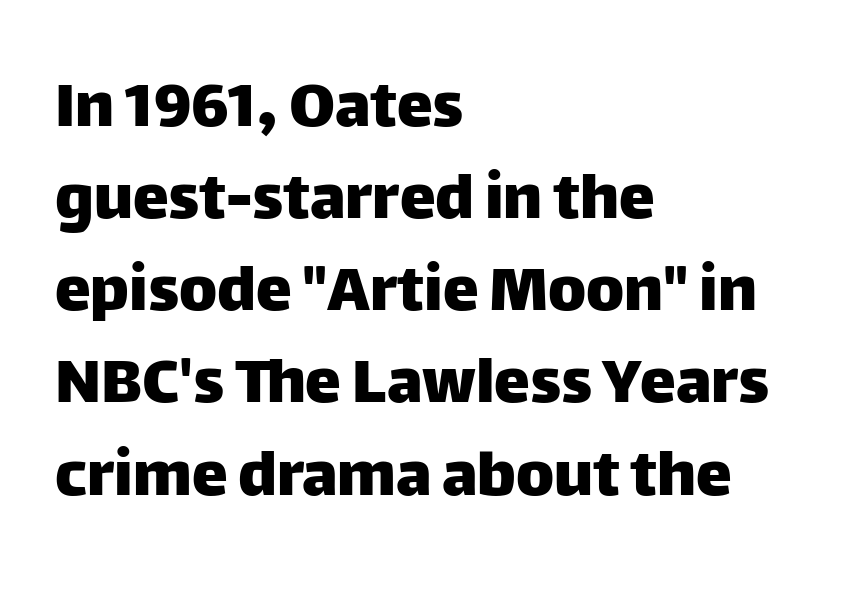
Q: Is the text italic (slanted)? A: No, it is upright.
Q: Is the typeface a serif or a sans-serif typeface? A: Sans-serif.
Q: Is the text underlined? A: No.
Q: How is the paragraph aligned? A: Left-aligned.
Q: Is the spacing between letters normal or unusually wide? A: Normal.
Q: Is the spacing between lines tight, normal or loose? A: Normal.
Q: Width (condensed, normal, or wide)? A: Normal.
Q: Stroke contrast? A: Low.
Q: x-height? A: Large.
Q: Monospaced? A: No.
